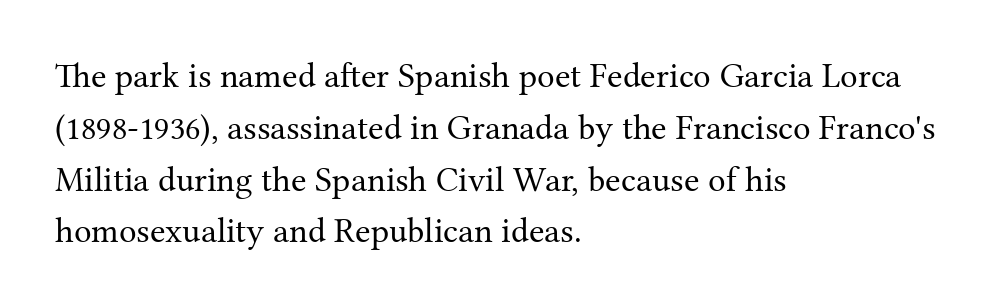
{"serif": "yes", "italic": "no", "bold": "no", "weight": "regular", "width": "normal", "stroke_contrast": "medium", "x_height": "medium", "monospaced": "no", "underline": "no", "align": "left", "line_spacing": "normal", "line_spacing_ratio": 1.48, "letter_spacing": "normal", "letter_spacing_em": 0.0, "glyph_px": 35}
